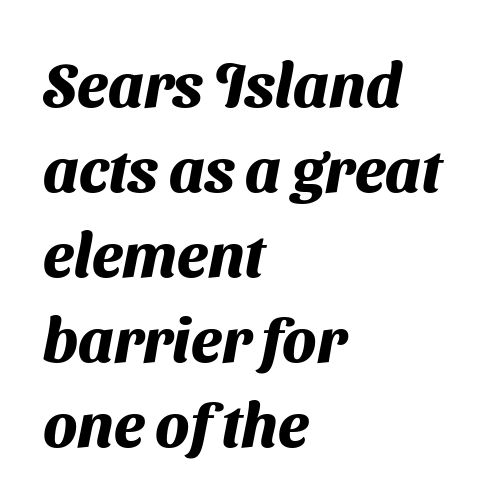
Compared with typical body copy, the letter spacing here is the same. Rule under the text: the space is simply empty. The characters look thick and weighty, a clear bold. Unlike a traditional serif, this face leaves its strokes unadorned.
